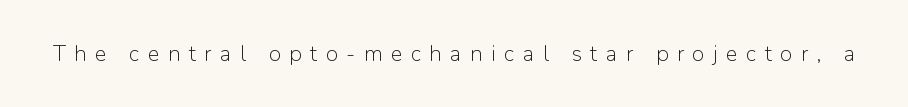
The image shows 22 px text type, upright; set unusually wide letter spacing (+0.39 em), not underlined.
